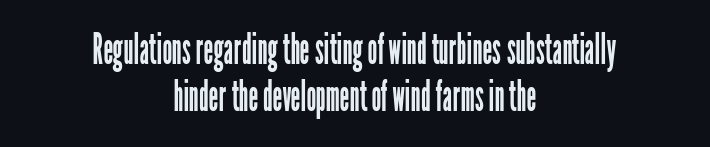
A clean baseline with only descenders dipping below it. Stems here are at most as thick as an everyday book face. The face used here is a sans, in the tradition of grotesques and geometrics. You can tell it's not italic because the verticals are truly vertical.
